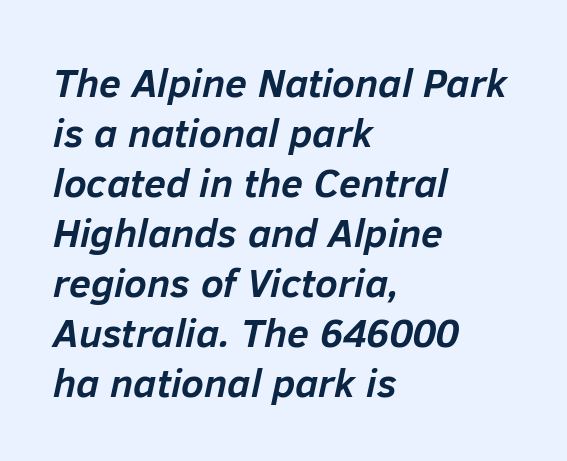
{"italic": "yes", "lean": "right", "slant_degrees": 12, "bold": "yes", "weight": "semibold", "width": "normal", "stroke_contrast": "low", "x_height": "medium", "monospaced": "no", "underline": "no", "align": "left", "line_spacing": "normal", "line_spacing_ratio": 1.25, "letter_spacing": "normal", "letter_spacing_em": 0.0, "glyph_px": 40}
